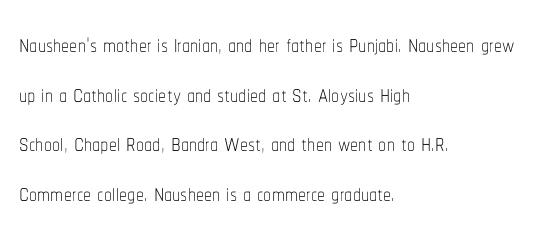
{"italic": "no", "bold": "no", "weight": "thin", "width": "condensed", "stroke_contrast": "low", "x_height": "medium", "monospaced": "no", "underline": "no", "align": "left", "line_spacing": "normal", "line_spacing_ratio": 1.55, "letter_spacing": "normal", "letter_spacing_em": 0.0, "glyph_px": 32}
